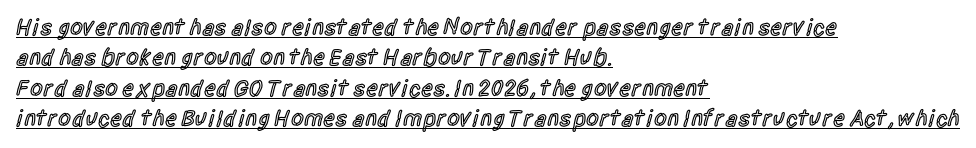
Q: Is the text bold? A: Semi-bold.
Q: Is the text italic (slanted)? A: Yes.
Q: Is the text underlined? A: Yes.
Q: How is the paragraph aligned? A: Left-aligned.
Q: Is the spacing between letters normal or unusually wide? A: Normal.
Q: Is the spacing between lines tight, normal or loose? A: Normal.
